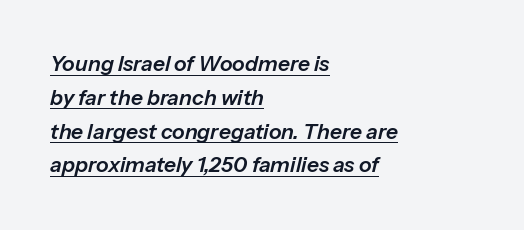
{"italic": "yes", "lean": "right", "slant_degrees": 13, "underline": "yes", "align": "left", "line_spacing": "normal", "line_spacing_ratio": 1.61, "letter_spacing": "normal", "letter_spacing_em": 0.0, "glyph_px": 21}
